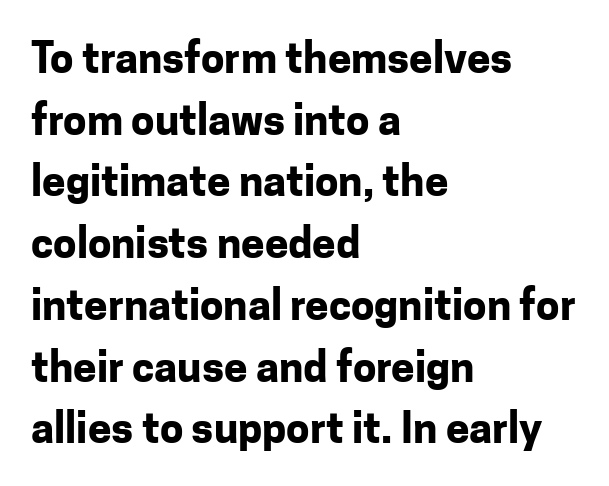
{"serif": "no", "italic": "no", "bold": "yes", "weight": "bold", "width": "normal", "stroke_contrast": "low", "x_height": "medium", "monospaced": "no", "underline": "no", "align": "left", "line_spacing": "normal", "line_spacing_ratio": 1.47, "letter_spacing": "normal", "letter_spacing_em": 0.0, "glyph_px": 42}
